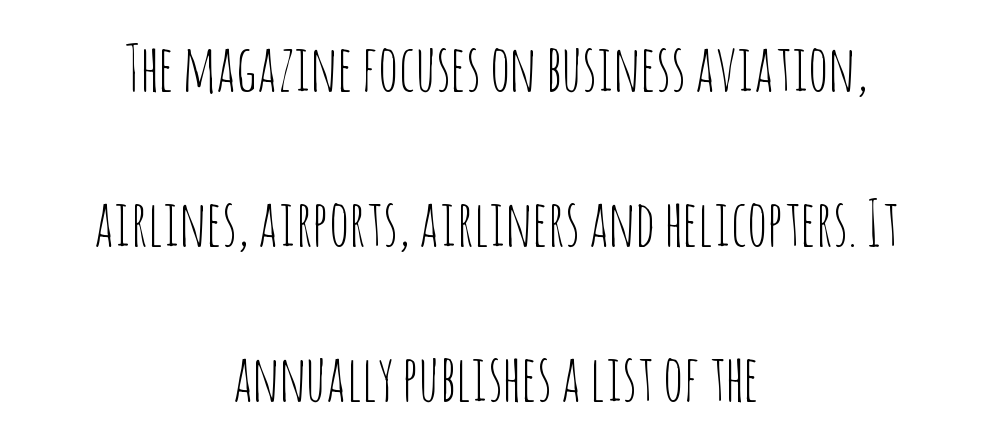
The image shows 63 px thin, condensed sans-serif type, upright; set centered, loose line spacing (2.46x), normal letter spacing, not underlined; low stroke contrast and a large x-height.
